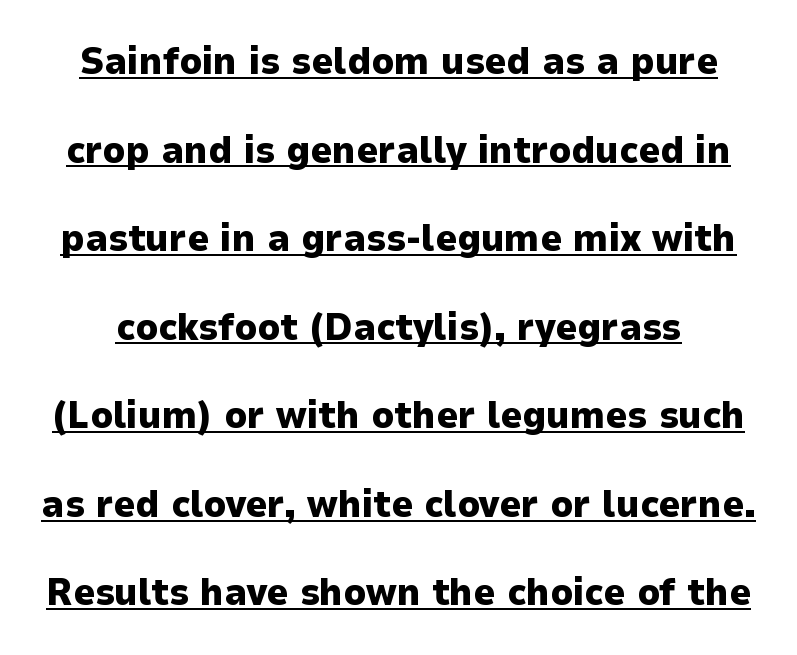
{"serif": "no", "italic": "no", "bold": "yes", "weight": "heavy", "width": "normal", "stroke_contrast": "low", "x_height": "medium", "monospaced": "no", "underline": "yes", "line_spacing": "loose", "line_spacing_ratio": 2.33, "letter_spacing": "normal", "letter_spacing_em": 0.0, "glyph_px": 38}
